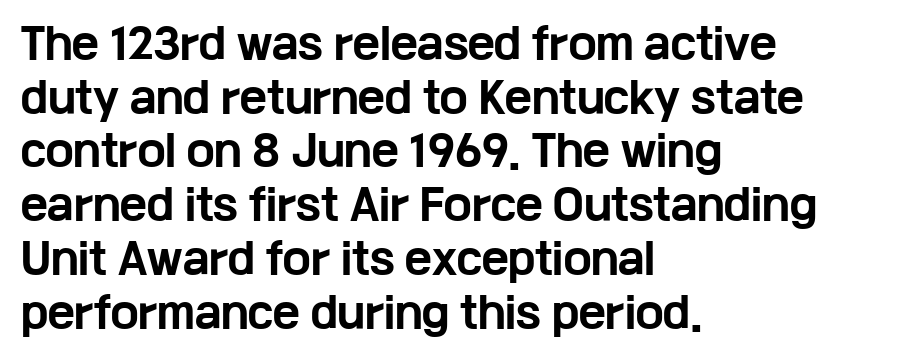
The image shows 41 px bold, wide sans-serif type, upright; set left-aligned, normal line spacing (1.31x), normal letter spacing, not underlined; low stroke contrast and a medium x-height.
